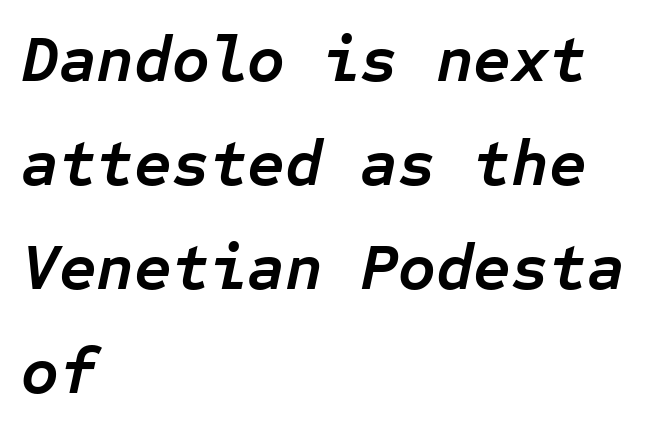
The image shows 65 px semibold type, italic (leaning right), monospaced; set left-aligned, normal line spacing (1.6x), normal letter spacing, not underlined; low stroke contrast and a medium x-height.
